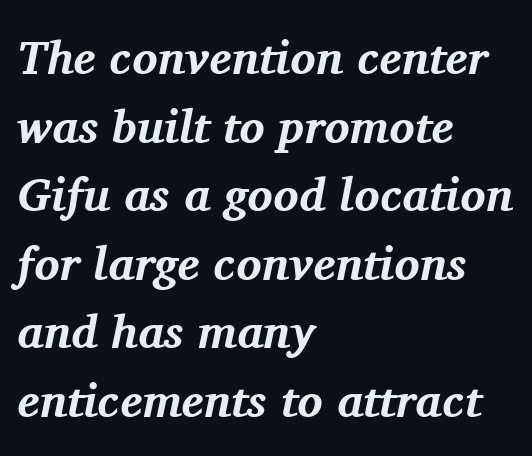
The image shows 47 px bold serif type, italic (leaning right); set left-aligned, normal line spacing (1.46x), normal letter spacing, not underlined; medium stroke contrast and a medium x-height.
